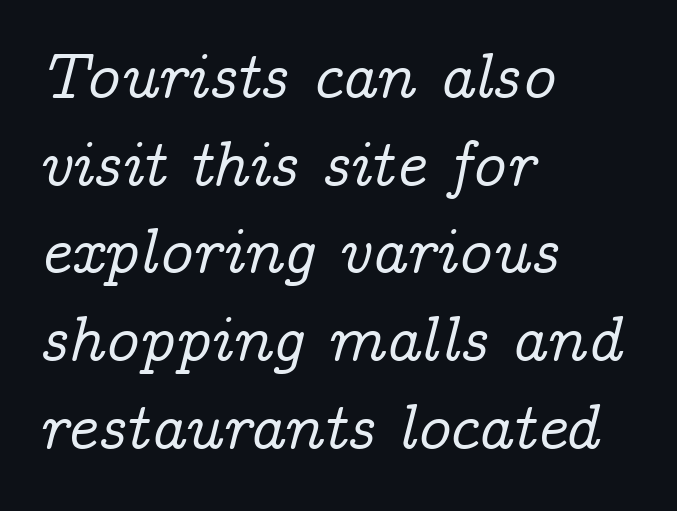
The image shows 65 px serif type, italic (leaning right); set left-aligned, normal line spacing (1.35x), normal letter spacing, not underlined; low stroke contrast and a medium x-height.
